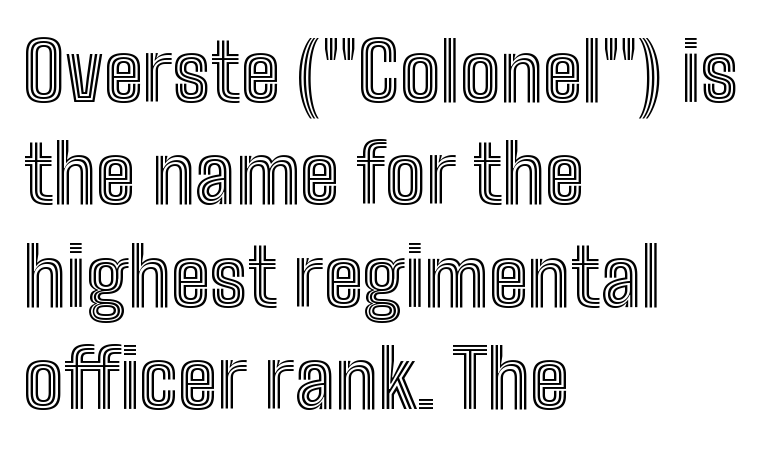
Each row of text sits above clean, open space. The paragraph has a hard left edge and a soft right edge. Default kerning and tracking; the words read as compact shapes. Here the designer chose a conventional face with non-uniform glyph widths.
